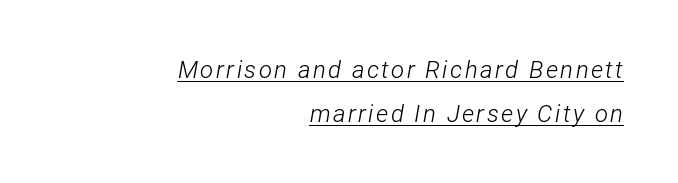
Vertical stems look standard width or narrower in stroke. Students, observe the line beneath the letters — that is underlining. Where is the straight margin? On the right. The glyphs look as if they've been sheared to an angle.
